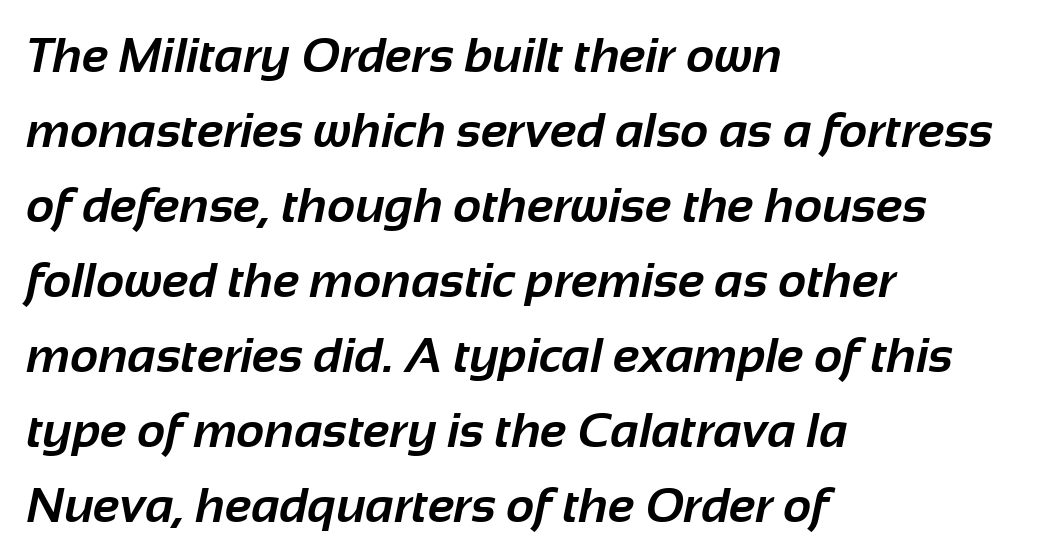
{"serif": "no", "bold": "yes", "weight": "bold", "width": "normal", "stroke_contrast": "low", "x_height": "medium", "monospaced": "no", "underline": "no", "align": "left", "line_spacing": "normal", "line_spacing_ratio": 1.53, "letter_spacing": "normal", "letter_spacing_em": 0.0, "glyph_px": 49}
